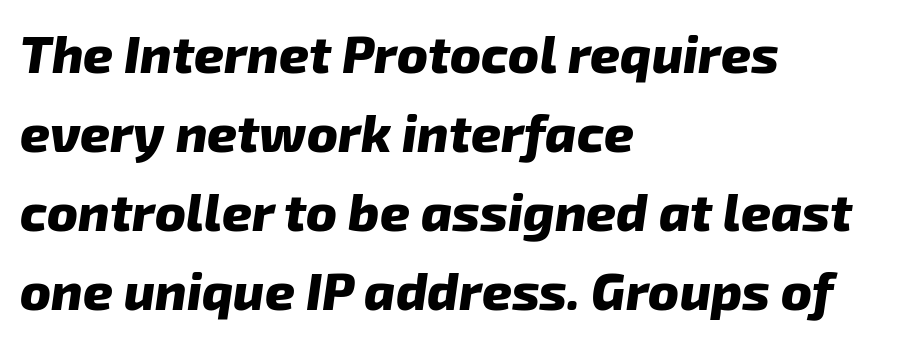
{"serif": "no", "bold": "yes", "weight": "heavy", "width": "normal", "stroke_contrast": "low", "x_height": "medium", "monospaced": "no", "underline": "no", "align": "left", "line_spacing": "normal", "line_spacing_ratio": 1.52, "letter_spacing": "normal", "letter_spacing_em": 0.0, "glyph_px": 52}
